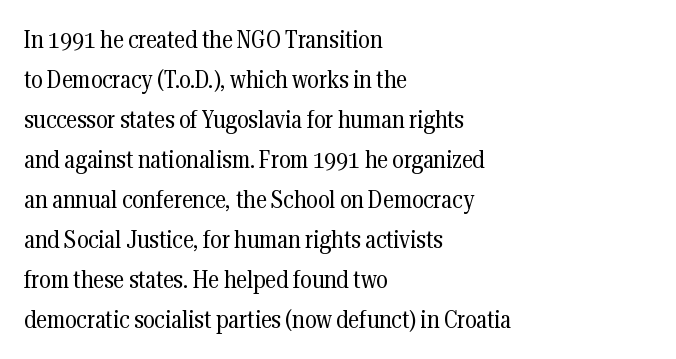
Q: Is the text bold? A: No.
Q: Is the text italic (slanted)? A: No, it is upright.
Q: Is the text underlined? A: No.
Q: How is the paragraph aligned? A: Left-aligned.
Q: Is the spacing between letters normal or unusually wide? A: Normal.
Q: Is the spacing between lines tight, normal or loose? A: Normal.
